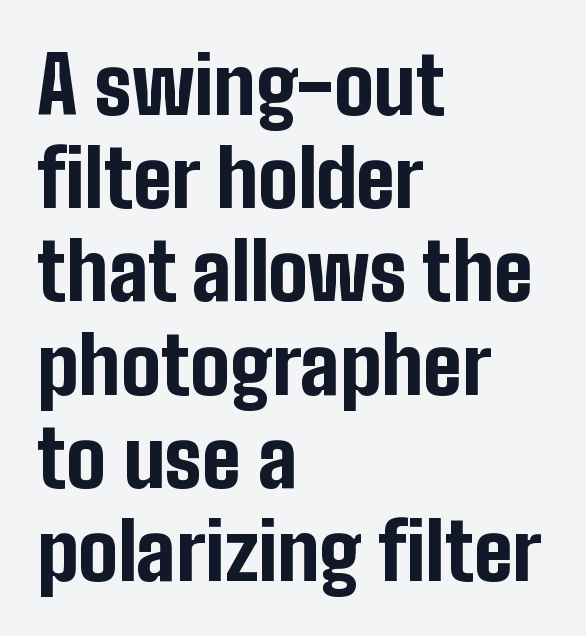
{"serif": "no", "italic": "no", "bold": "yes", "weight": "bold", "width": "condensed", "stroke_contrast": "low", "x_height": "medium", "monospaced": "no", "underline": "no", "align": "left", "line_spacing_ratio": 1.18, "letter_spacing": "normal", "letter_spacing_em": 0.0, "glyph_px": 79}
